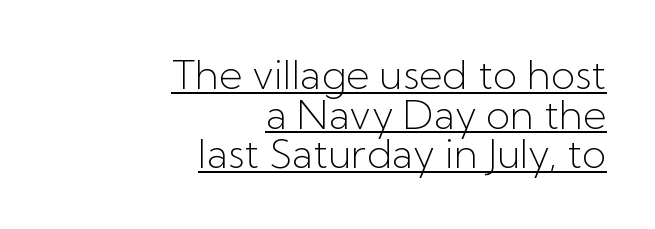
Q: Is the text bold? A: No.
Q: Is the text italic (slanted)? A: No, it is upright.
Q: Is the typeface a serif or a sans-serif typeface? A: Sans-serif.
Q: Is the text underlined? A: Yes.
Q: How is the paragraph aligned? A: Right-aligned.
Q: Is the spacing between letters normal or unusually wide? A: Normal.
Q: Is the spacing between lines tight, normal or loose? A: Tight.
Q: Width (condensed, normal, or wide)? A: Normal.
Q: Stroke contrast? A: Low.
Q: x-height? A: Medium.
Q: Monospaced? A: No.
